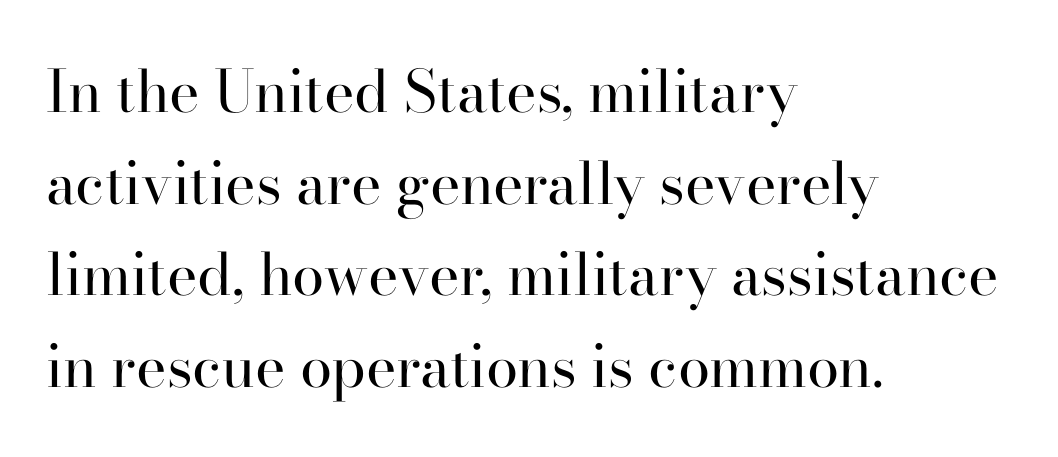
{"serif": "yes", "italic": "no", "bold": "no", "weight": "regular", "width": "normal", "stroke_contrast": "high", "x_height": "small", "monospaced": "no", "underline": "no", "align": "left", "line_spacing": "normal", "line_spacing_ratio": 1.58, "letter_spacing": "normal", "letter_spacing_em": 0.0, "glyph_px": 58}
